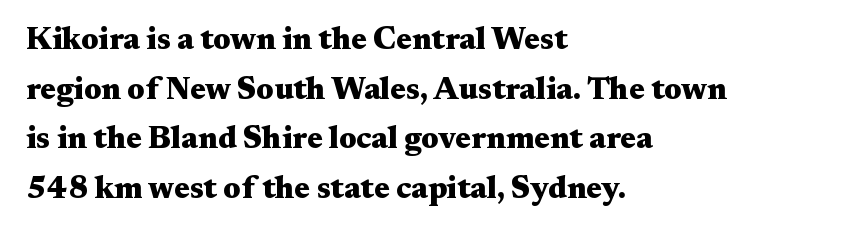
Q: Is the text bold? A: Yes.
Q: Is the text italic (slanted)? A: No, it is upright.
Q: Is the typeface a serif or a sans-serif typeface? A: Serif.
Q: Is the text underlined? A: No.
Q: How is the paragraph aligned? A: Left-aligned.
Q: Is the spacing between letters normal or unusually wide? A: Normal.
Q: Is the spacing between lines tight, normal or loose? A: Normal.
Q: Width (condensed, normal, or wide)? A: Wide.
Q: Stroke contrast? A: Medium.
Q: x-height? A: Medium.
Q: Monospaced? A: No.
